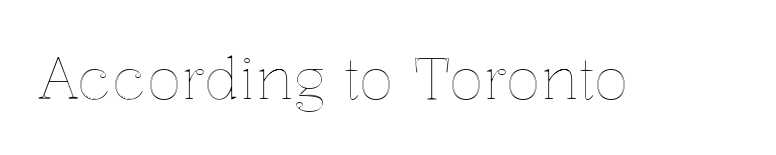
The image shows 58 px text type, upright; set normal letter spacing, not underlined; a medium x-height.
